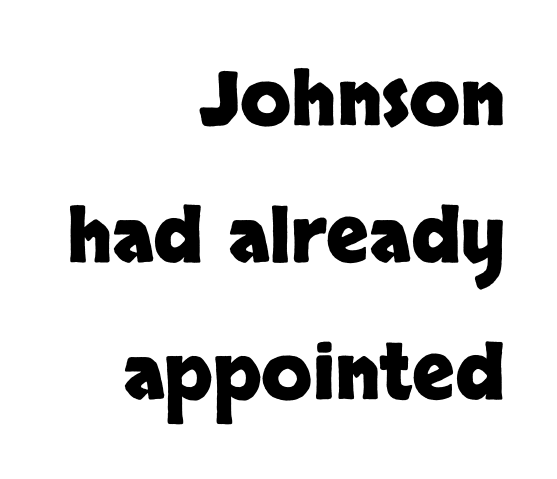
Q: Is the text bold? A: Yes.
Q: Is the text italic (slanted)? A: No, it is upright.
Q: Is the typeface a serif or a sans-serif typeface? A: Sans-serif.
Q: Is the text underlined? A: No.
Q: How is the paragraph aligned? A: Right-aligned.
Q: Is the spacing between letters normal or unusually wide? A: Normal.
Q: Width (condensed, normal, or wide)? A: Normal.
Q: Stroke contrast? A: Low.
Q: x-height? A: Large.
Q: Monospaced? A: No.
